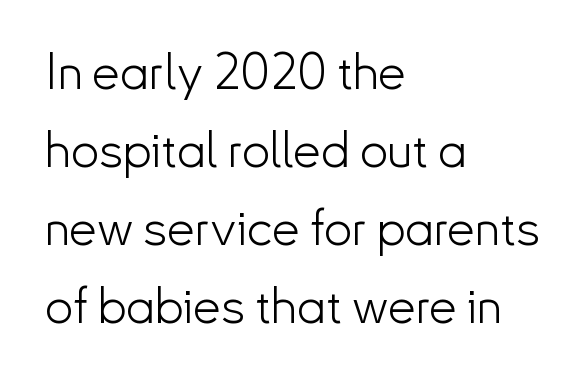
The image shows 50 px light sans-serif type, upright; set left-aligned, normal line spacing (1.56x), normal letter spacing, not underlined; low stroke contrast and a small x-height.
